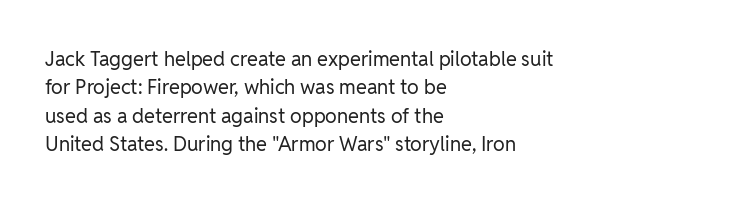
{"italic": "no", "bold": "no", "underline": "no", "align": "left", "line_spacing": "normal", "line_spacing_ratio": 1.42, "letter_spacing": "normal", "letter_spacing_em": 0.0, "glyph_px": 20}
